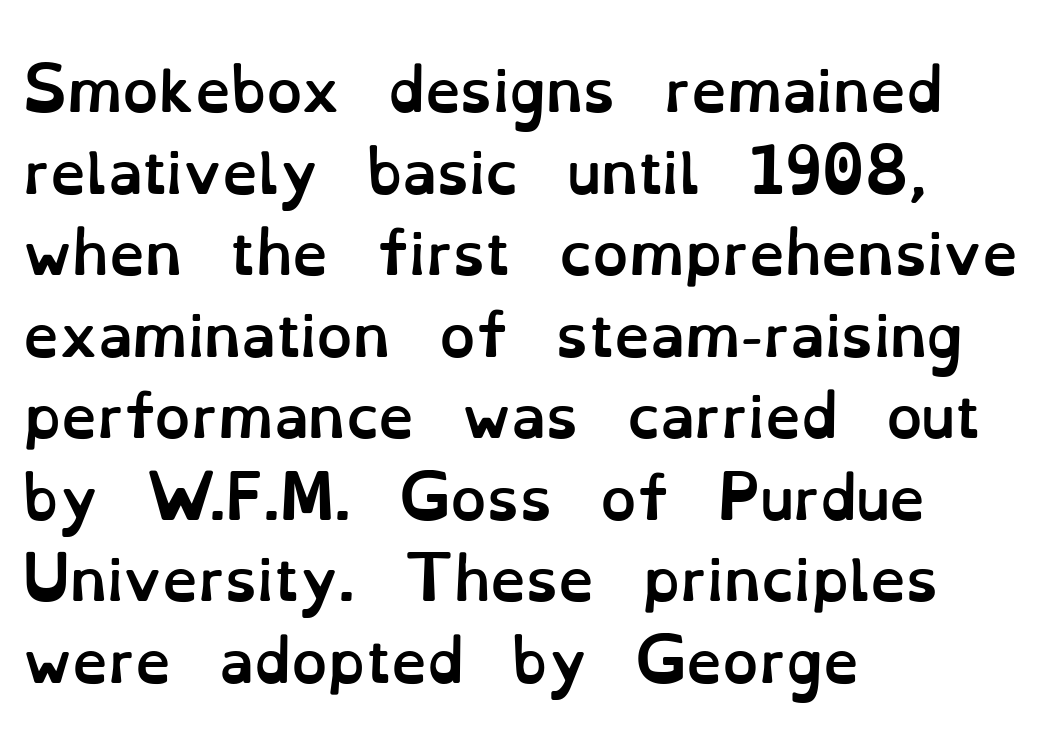
{"italic": "no", "bold": "yes", "weight": "semibold", "width": "normal", "stroke_contrast": "low", "x_height": "small", "monospaced": "no", "underline": "no", "align": "left", "line_spacing": "normal", "line_spacing_ratio": 1.43, "letter_spacing": "normal", "letter_spacing_em": 0.0, "glyph_px": 57}
